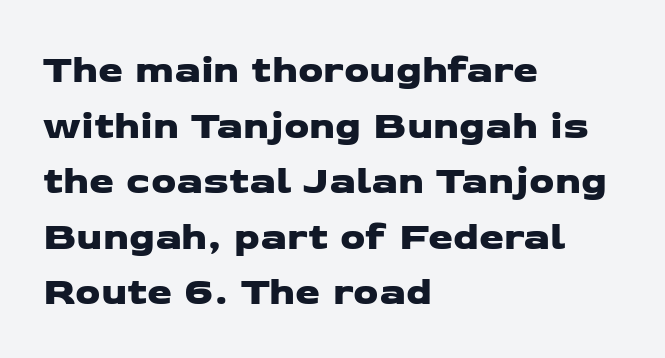
The designer left line spacing at the default. No feet cap the strokes, marking this as sans-serif type. Observe the ordinary spacing: letters are neighbours, not strangers. The glyphs are unaccompanied by any horizontal stroke below them. Layout note: lines flush left. Note the varied advance widths — an 'i' is clearly narrower than an 'm'.
